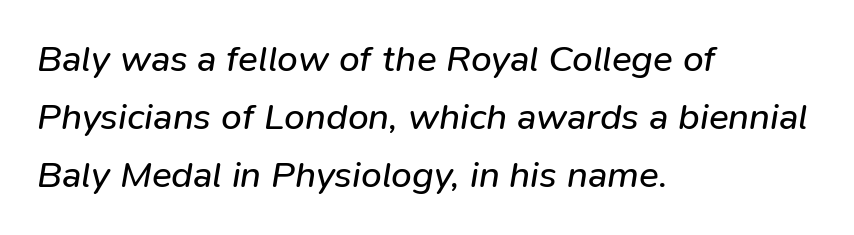
Is there much room between lines? A standard amount, neither cramped nor airy. Caption: multi-line text, flush left, ragged right. Observe the ordinary spacing: letters are neighbours, not strangers. Rule under the text: the space is simply empty. Emphasis-style slanted type is in use. Unbolded letterforms with no extra heft.
